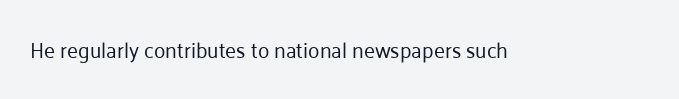
The image shows 21 px text type, upright; set normal letter spacing, not underlined.
